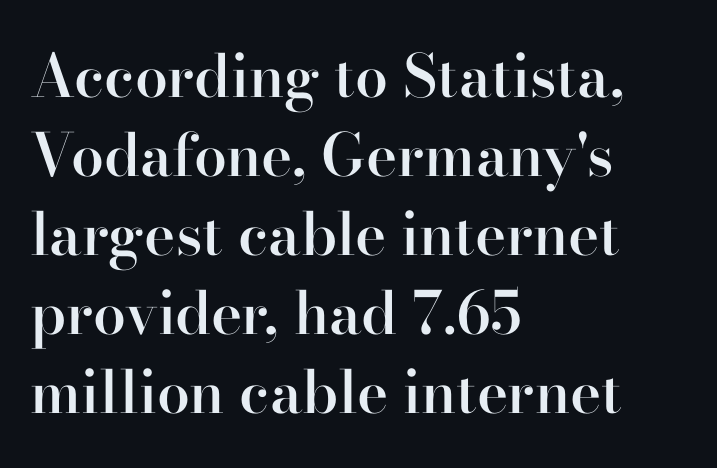
Q: Is the text bold? A: Semi-bold.
Q: Is the text italic (slanted)? A: No, it is upright.
Q: Is the typeface a serif or a sans-serif typeface? A: Serif.
Q: Is the text underlined? A: No.
Q: How is the paragraph aligned? A: Left-aligned.
Q: Is the spacing between letters normal or unusually wide? A: Normal.
Q: Is the spacing between lines tight, normal or loose? A: Normal.
Q: Width (condensed, normal, or wide)? A: Normal.
Q: Stroke contrast? A: High.
Q: x-height? A: Small.
Q: Monospaced? A: No.
